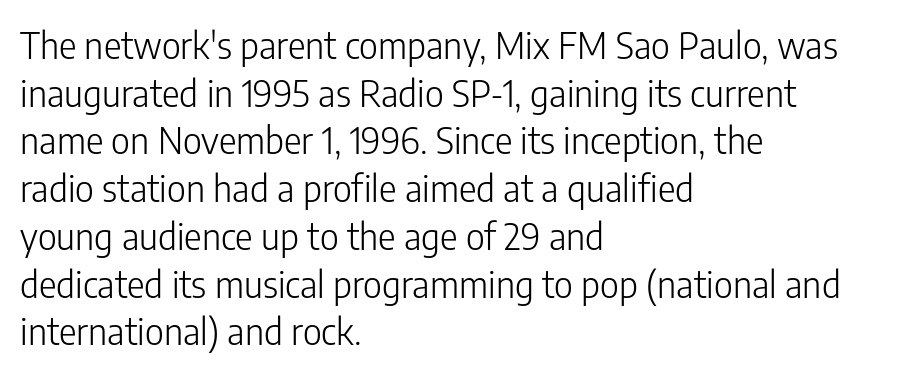
Q: Is the text bold? A: No.
Q: Is the text italic (slanted)? A: No, it is upright.
Q: Is the typeface a serif or a sans-serif typeface? A: Sans-serif.
Q: Is the text underlined? A: No.
Q: How is the paragraph aligned? A: Left-aligned.
Q: Is the spacing between letters normal or unusually wide? A: Normal.
Q: Is the spacing between lines tight, normal or loose? A: Normal.
Q: Width (condensed, normal, or wide)? A: Condensed.
Q: Stroke contrast? A: Low.
Q: x-height? A: Medium.
Q: Monospaced? A: No.
